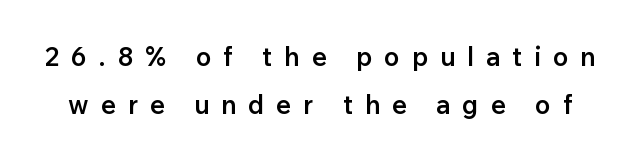
The image shows 26 px text type, upright; set line spacing 1.86x, unusually wide letter spacing (+0.45 em), not underlined.
